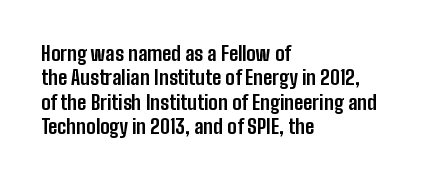
Q: Is the text bold? A: Yes.
Q: Is the text italic (slanted)? A: No, it is upright.
Q: Is the text underlined? A: No.
Q: How is the paragraph aligned? A: Left-aligned.
Q: Is the spacing between letters normal or unusually wide? A: Normal.
